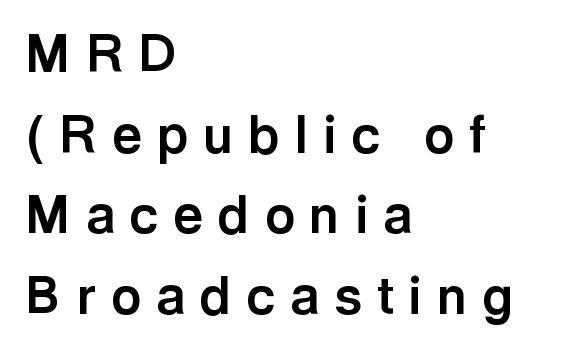
On the weight axis this lands at bold, roughly 700. The letters are spread apart with noticeably loose tracking. Quick note: interline space is typical. Does the lettering tilt? It doesn't — this is upright.
